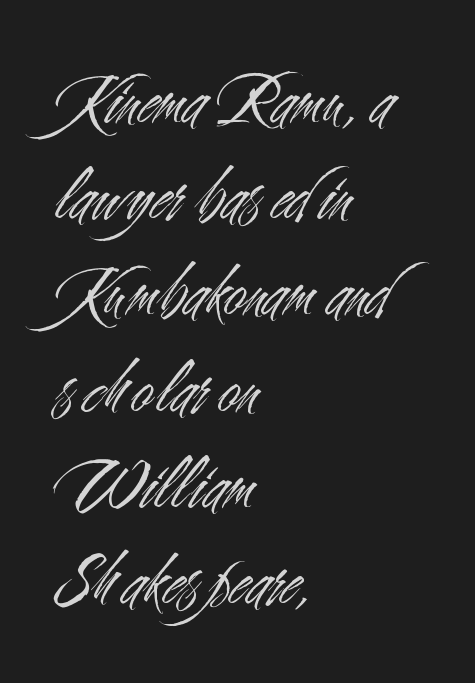
A typesetter would label this face a sans. You could not count columns in this text — the font is proportionally spaced. Horizontally, the lines are justified to the leading edge only. Letters have the restrained weight of plain body copy at most. The type is set solid horizontally, with unmodified tracking.
